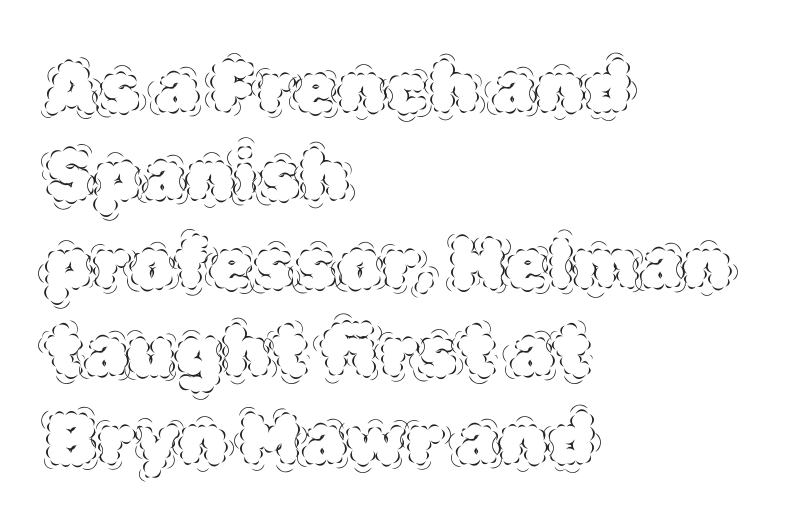
A classic flush-left, rag-right setting is used for this passage. Letters rest on an invisible, unmarked baseline. Weight: regular or lighter. These lines keep a tight, regular rhythm from letter to letter. Is there any slant? The stems are plumb. These lines are rendered in a variable-pitch font.
